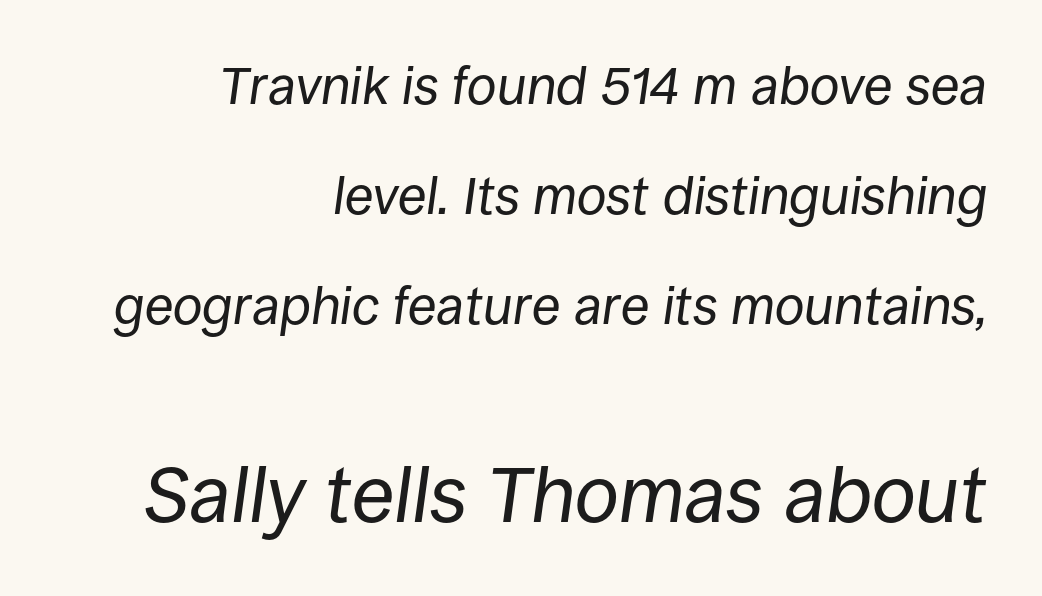
Italic: yes, the glyphs are oblique. Unmarked baselines from the first word to the last. Is the letter spacing exaggerated? No — it looks like the ordinary default. Whoever set this chose breathing room over compactness in the vertical rhythm. Line endings align vertically; line beginnings do not.
